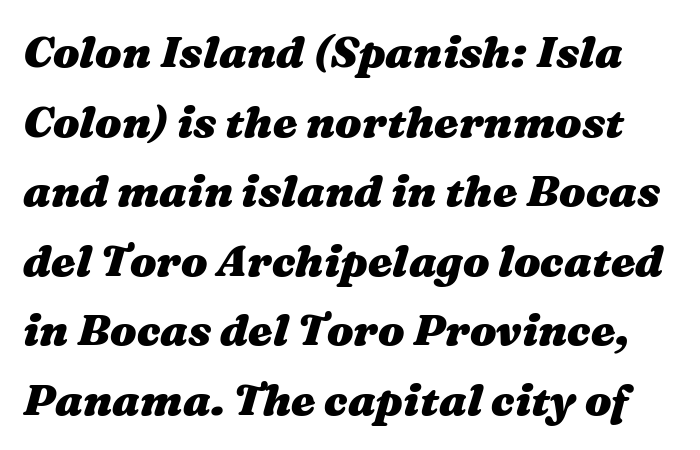
The string is rendered with underlining switched off. Notice how the stems are inclined rather than vertical — that's the hallmark of italics. Honestly, the row spacing looks completely unremarkable. There is no visible air inserted between adjacent glyphs.
